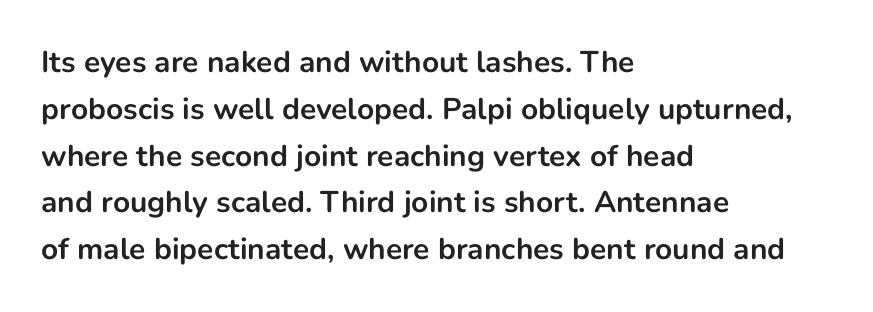
The image shows 30 px bold sans-serif type, upright; set left-aligned, normal line spacing (1.56x), normal letter spacing, not underlined; low stroke contrast and a medium x-height.
